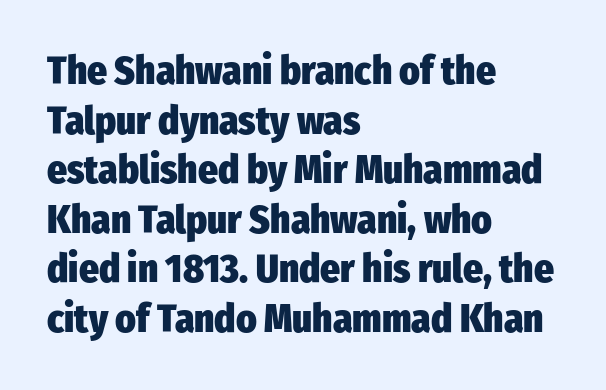
{"serif": "no", "italic": "no", "bold": "yes", "weight": "heavy", "width": "condensed", "stroke_contrast": "low", "x_height": "medium", "monospaced": "no", "underline": "no", "align": "left", "line_spacing": "normal", "line_spacing_ratio": 1.27, "letter_spacing": "normal", "letter_spacing_em": 0.0, "glyph_px": 39}
